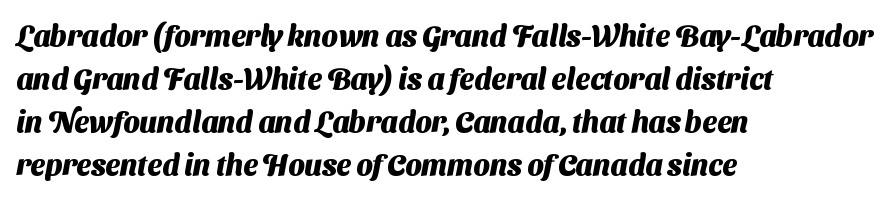
{"serif": "no", "bold": "yes", "weight": "heavy", "width": "normal", "stroke_contrast": "medium", "x_height": "medium", "monospaced": "no", "underline": "no", "align": "left", "line_spacing": "normal", "line_spacing_ratio": 1.48, "letter_spacing": "normal", "letter_spacing_em": 0.0, "glyph_px": 29}
